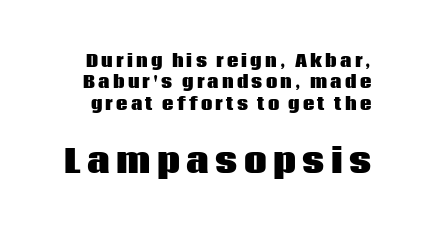
Q: Is the text bold? A: Yes.
Q: Is the text italic (slanted)? A: No, it is upright.
Q: Is the typeface a serif or a sans-serif typeface? A: Sans-serif.
Q: Is the text underlined? A: No.
Q: Is the spacing between letters normal or unusually wide? A: Unusually wide.
Q: Is the spacing between lines tight, normal or loose? A: Normal.
Q: Which block of text is set in a larger size, the first (top) or the second (bottom)? A: The second (bottom) one.
Q: Width (condensed, normal, or wide)? A: Normal.
Q: Stroke contrast? A: Low.
Q: x-height? A: Large.
Q: Monospaced? A: No.
